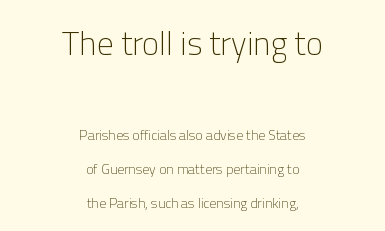
The image shows 33 px light sans-serif type, upright; set centered, loose line spacing (2.43x), normal letter spacing, not underlined; the first (top) block is 2.36x larger; low stroke contrast and a medium x-height.
